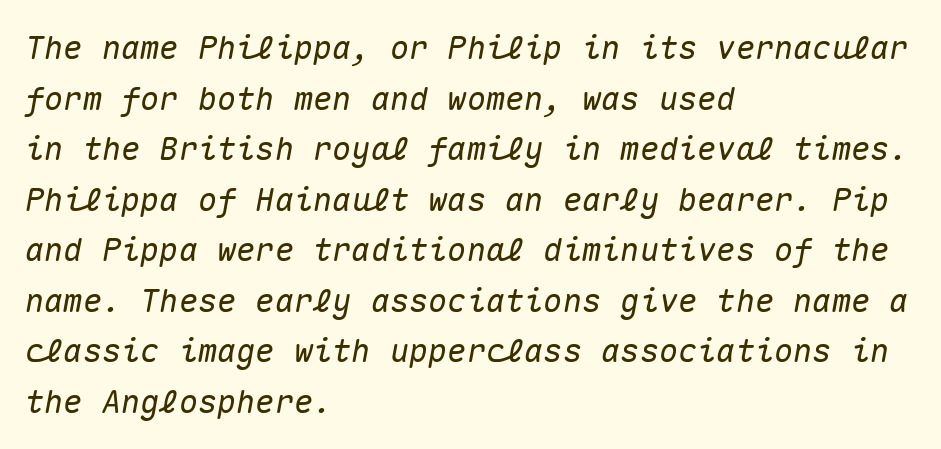
These lines were composed using italics. The rendering anchors every line to the left-hand side. Unmarked baselines from the first word to the last. The rows are spaced the way most documents space them.
